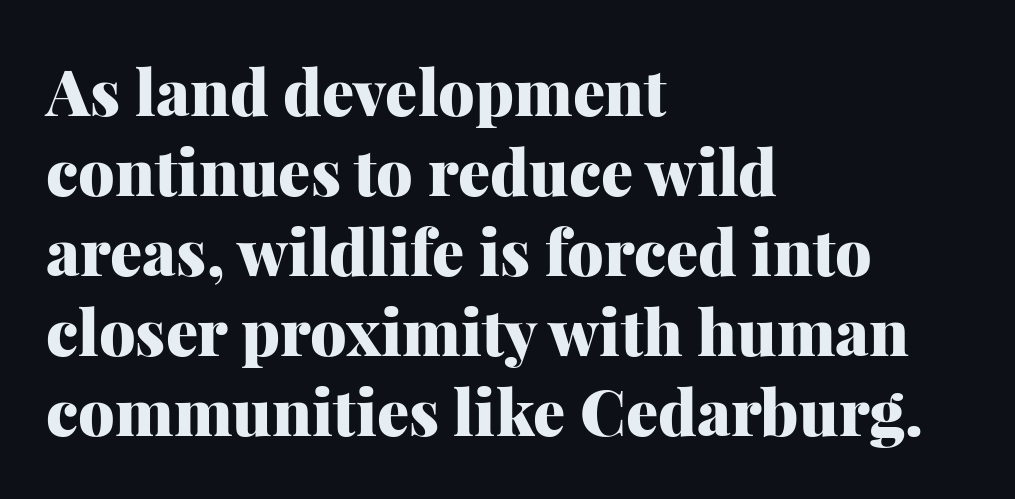
Q: Is the text bold? A: Yes.
Q: Is the text italic (slanted)? A: No, it is upright.
Q: Is the typeface a serif or a sans-serif typeface? A: Serif.
Q: Is the text underlined? A: No.
Q: How is the paragraph aligned? A: Left-aligned.
Q: Is the spacing between letters normal or unusually wide? A: Normal.
Q: Is the spacing between lines tight, normal or loose? A: Normal.
Q: Width (condensed, normal, or wide)? A: Normal.
Q: Stroke contrast? A: Medium.
Q: x-height? A: Medium.
Q: Monospaced? A: No.
